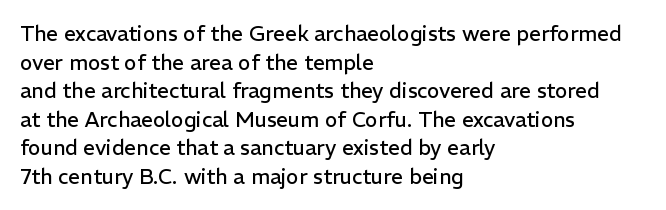
Line beginnings align vertically; line endings do not. Whoever set this chose a conventional vertical rhythm. Stroke mass is kept to a normal reading level or below. Nobody touched the tracking dial on this one.
